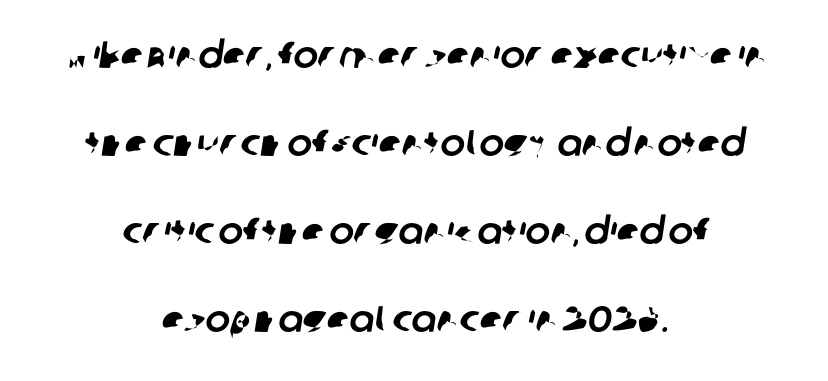
Q: Is the typeface a serif or a sans-serif typeface? A: Sans-serif.
Q: Is the text underlined? A: No.
Q: How is the paragraph aligned? A: Centered.
Q: Is the spacing between letters normal or unusually wide? A: Normal.
Q: Is the spacing between lines tight, normal or loose? A: Loose.
Q: Width (condensed, normal, or wide)? A: Normal.
Q: Stroke contrast? A: Low.
Q: x-height? A: Large.
Q: Monospaced? A: No.
